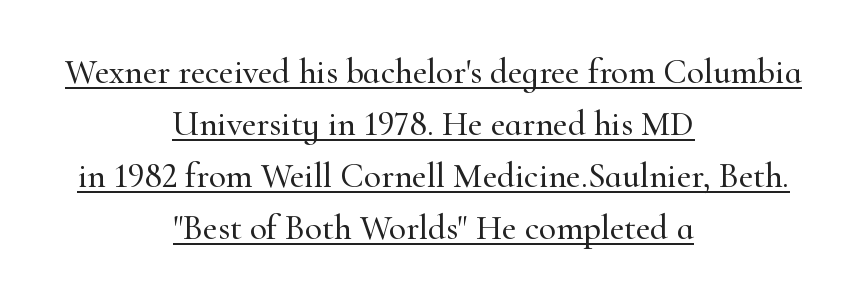
Q: Is the text italic (slanted)? A: No, it is upright.
Q: Is the typeface a serif or a sans-serif typeface? A: Serif.
Q: Is the text underlined? A: Yes.
Q: How is the paragraph aligned? A: Centered.
Q: Is the spacing between letters normal or unusually wide? A: Normal.
Q: Is the spacing between lines tight, normal or loose? A: Normal.
Q: Width (condensed, normal, or wide)? A: Normal.
Q: Stroke contrast? A: High.
Q: x-height? A: Small.
Q: Monospaced? A: No.
